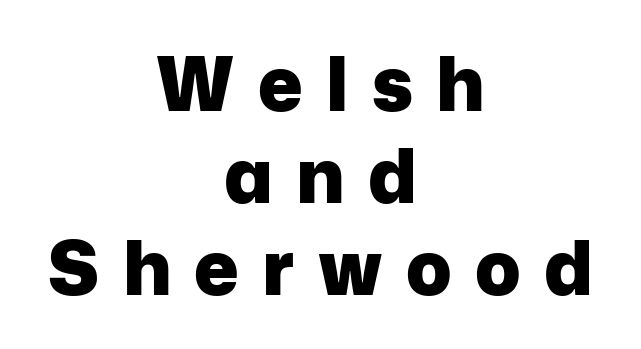
{"serif": "no", "italic": "no", "bold": "yes", "weight": "heavy", "width": "normal", "stroke_contrast": "low", "x_height": "medium", "monospaced": "no", "underline": "no", "align": "center", "line_spacing_ratio": 1.23, "letter_spacing": "wide", "letter_spacing_em": 0.31, "glyph_px": 75}
